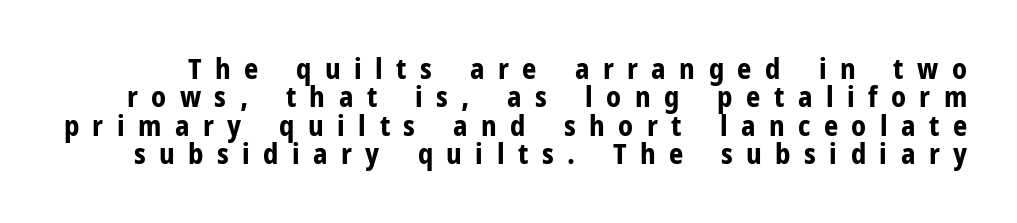
{"serif": "no", "italic": "no", "bold": "yes", "weight": "bold", "width": "normal", "stroke_contrast": "low", "x_height": "medium", "monospaced": "no", "underline": "no", "line_spacing": "tight", "line_spacing_ratio": 1.01, "letter_spacing": "wide", "letter_spacing_em": 0.48, "glyph_px": 28}
